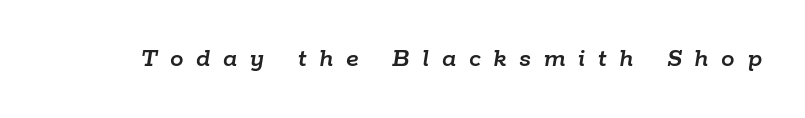
{"italic": "yes", "lean": "right", "slant_degrees": 9, "underline": "no", "letter_spacing": "wide", "letter_spacing_em": 0.47, "glyph_px": 27}
